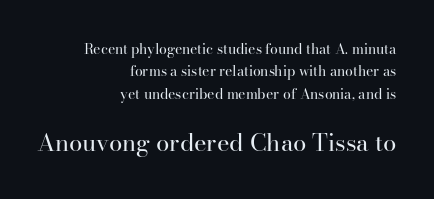
Weight class: somewhere from thin through regular. Compared with a flush-left layout, this one pins lines to the opposite, right side. Baseline-to-baseline distance is the conventional proportion of letter height. Nobody touched the tracking dial on this one.
